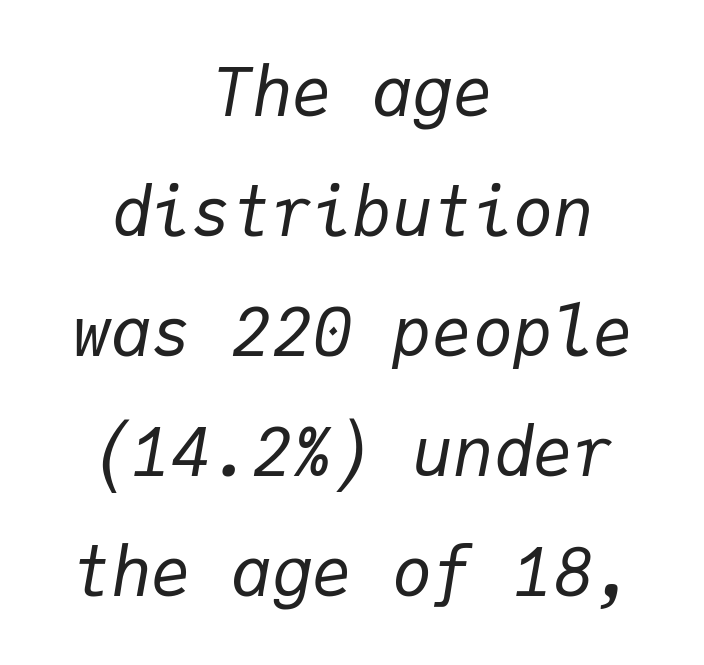
{"italic": "yes", "lean": "right", "slant_degrees": 9, "bold": "no", "weight": "regular", "width": "normal", "stroke_contrast": "low", "x_height": "medium", "monospaced": "yes", "underline": "no", "align": "center", "line_spacing_ratio": 1.79, "letter_spacing": "normal", "letter_spacing_em": 0.0, "glyph_px": 67}
